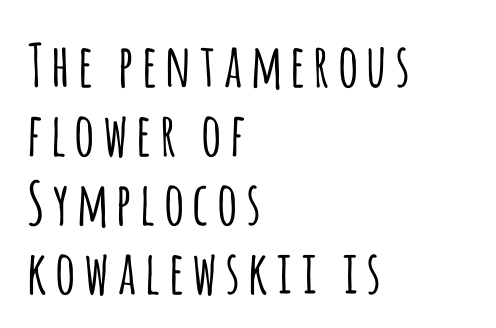
{"serif": "no", "italic": "no", "width": "condensed", "stroke_contrast": "low", "x_height": "large", "monospaced": "no", "underline": "no", "align": "left", "line_spacing_ratio": 1.17, "glyph_px": 59}
